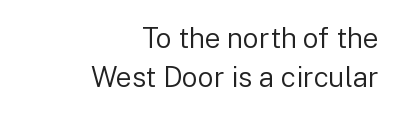
Q: Is the text bold? A: No.
Q: Is the text italic (slanted)? A: No, it is upright.
Q: Is the typeface a serif or a sans-serif typeface? A: Sans-serif.
Q: Is the text underlined? A: No.
Q: How is the paragraph aligned? A: Right-aligned.
Q: Is the spacing between letters normal or unusually wide? A: Normal.
Q: Is the spacing between lines tight, normal or loose? A: Normal.
Q: Width (condensed, normal, or wide)? A: Normal.
Q: Stroke contrast? A: Low.
Q: x-height? A: Medium.
Q: Monospaced? A: No.
